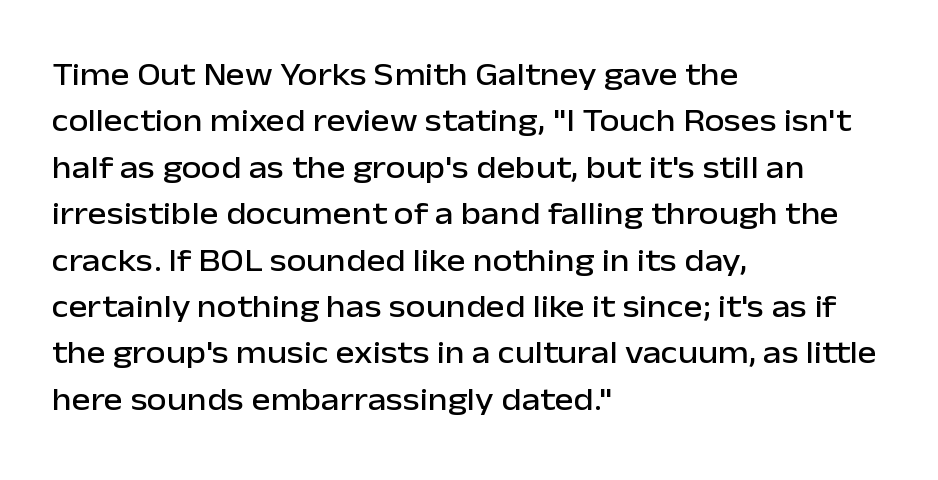
The image shows 32 px sans-serif type, upright; set left-aligned, normal line spacing (1.45x), normal letter spacing, not underlined; low stroke contrast and a medium x-height.
